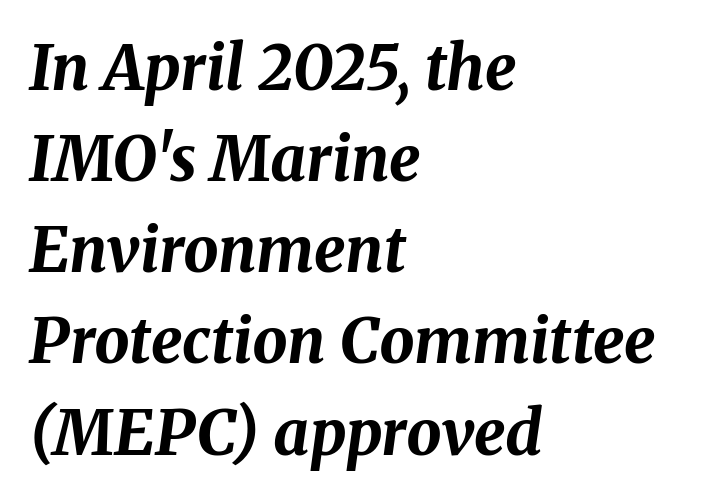
Q: Is the text bold? A: Yes.
Q: Is the text italic (slanted)? A: Yes, it leans right by about 8 degrees.
Q: Is the text underlined? A: No.
Q: How is the paragraph aligned? A: Left-aligned.
Q: Is the spacing between letters normal or unusually wide? A: Normal.
Q: Is the spacing between lines tight, normal or loose? A: Normal.
Q: Width (condensed, normal, or wide)? A: Normal.
Q: Stroke contrast? A: Medium.
Q: x-height? A: Medium.
Q: Monospaced? A: No.
